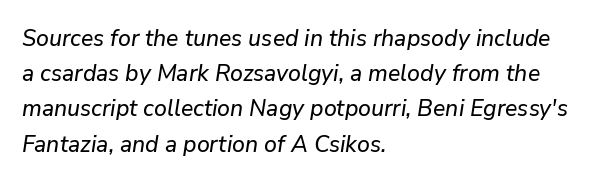
{"italic": "yes", "lean": "right", "slant_degrees": 9, "underline": "no", "align": "left", "line_spacing": "normal", "line_spacing_ratio": 1.53, "letter_spacing": "normal", "letter_spacing_em": 0.0, "glyph_px": 23}
